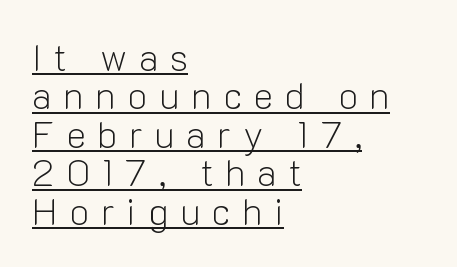
{"serif": "no", "italic": "no", "bold": "no", "weight": "light", "width": "normal", "stroke_contrast": "low", "x_height": "medium", "monospaced": "no", "underline": "yes", "align": "left", "line_spacing": "tight", "line_spacing_ratio": 1.04, "letter_spacing": "wide", "letter_spacing_em": 0.32, "glyph_px": 37}
